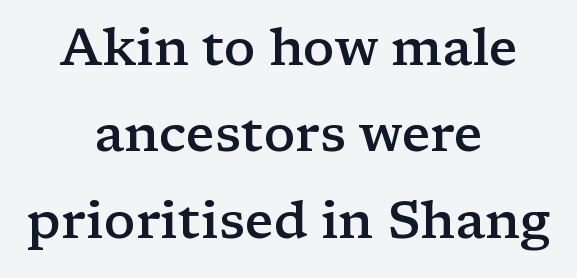
Slightly chunky letters — semibold, I'd say, not full bold. Glyph-to-glyph distance matches everyday printed text. Does the lettering tilt? It doesn't — this is upright. This sample is center-justified, so both line endings float freely. The face used here is proportionally spaced, like ordinary book or web type.
